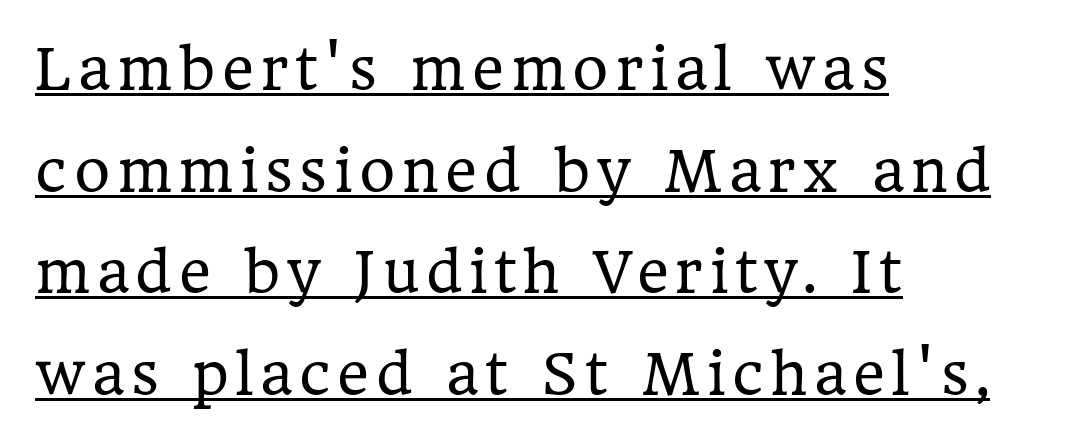
Italic? Not at all — the glyphs are vertical. Check the space under the baseline: a stroke is drawn there. Varying glyph widths throughout — classic text-font behaviour. The ragged edge is on the right, which tells us the setting is flush left. Little horizontal feet cap the strokes, marking this as serif type.
